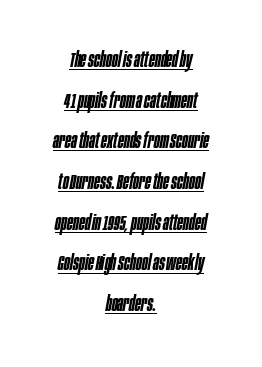
On the weight axis this lands at semibold, roughly 600. Standard letterfit; no display-style spreading of the glyphs. The font's italic variant was chosen for this text. The glyphs are accompanied by a horizontal stroke just below them. Short and long lines alike share a common midpoint.
